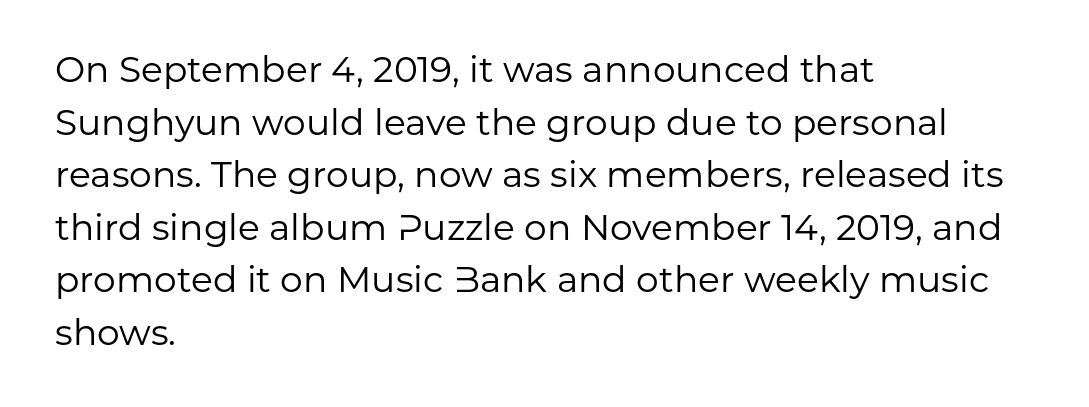
Q: Is the text bold? A: No.
Q: Is the text italic (slanted)? A: No, it is upright.
Q: Is the typeface a serif or a sans-serif typeface? A: Sans-serif.
Q: Is the text underlined? A: No.
Q: How is the paragraph aligned? A: Left-aligned.
Q: Is the spacing between letters normal or unusually wide? A: Normal.
Q: Is the spacing between lines tight, normal or loose? A: Normal.
Q: Width (condensed, normal, or wide)? A: Normal.
Q: Stroke contrast? A: Low.
Q: x-height? A: Medium.
Q: Monospaced? A: No.
